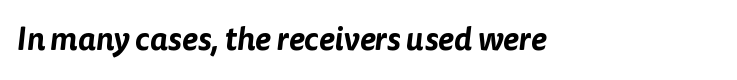
{"serif": "no", "width": "normal", "stroke_contrast": "low", "x_height": "medium", "monospaced": "no", "underline": "no", "letter_spacing": "normal", "letter_spacing_em": 0.0, "glyph_px": 32}
